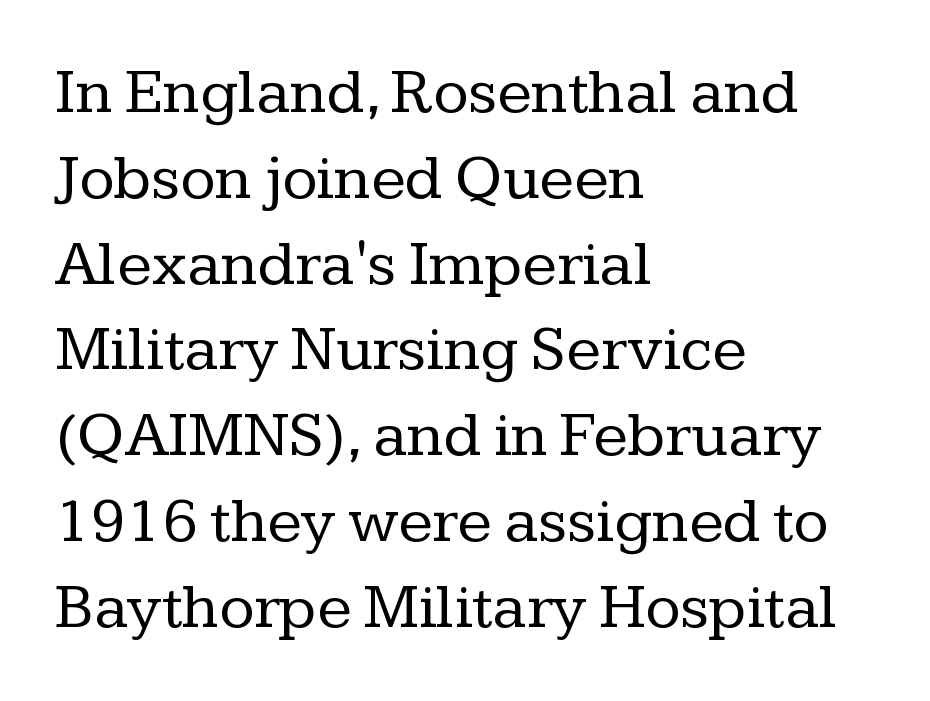
Q: Is the text bold? A: No.
Q: Is the text italic (slanted)? A: No, it is upright.
Q: Is the typeface a serif or a sans-serif typeface? A: Serif.
Q: Is the text underlined? A: No.
Q: How is the paragraph aligned? A: Left-aligned.
Q: Is the spacing between letters normal or unusually wide? A: Normal.
Q: Is the spacing between lines tight, normal or loose? A: Normal.
Q: Width (condensed, normal, or wide)? A: Normal.
Q: Stroke contrast? A: Low.
Q: x-height? A: Medium.
Q: Monospaced? A: No.
